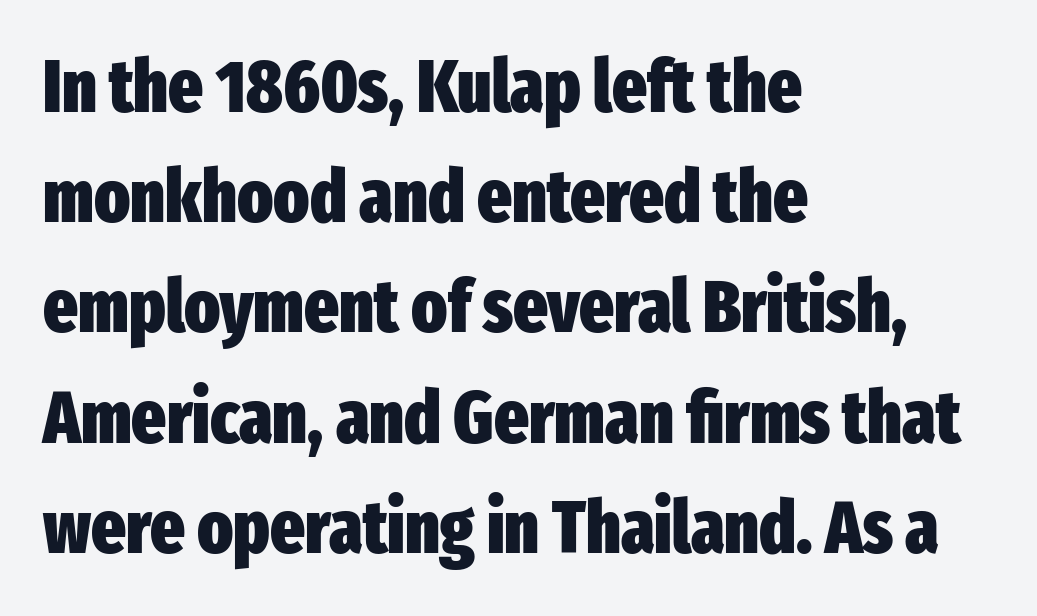
Q: Is the text bold? A: Yes.
Q: Is the text italic (slanted)? A: No, it is upright.
Q: Is the typeface a serif or a sans-serif typeface? A: Sans-serif.
Q: Is the text underlined? A: No.
Q: How is the paragraph aligned? A: Left-aligned.
Q: Is the spacing between letters normal or unusually wide? A: Normal.
Q: Is the spacing between lines tight, normal or loose? A: Normal.
Q: Width (condensed, normal, or wide)? A: Condensed.
Q: Stroke contrast? A: Low.
Q: x-height? A: Medium.
Q: Monospaced? A: No.
